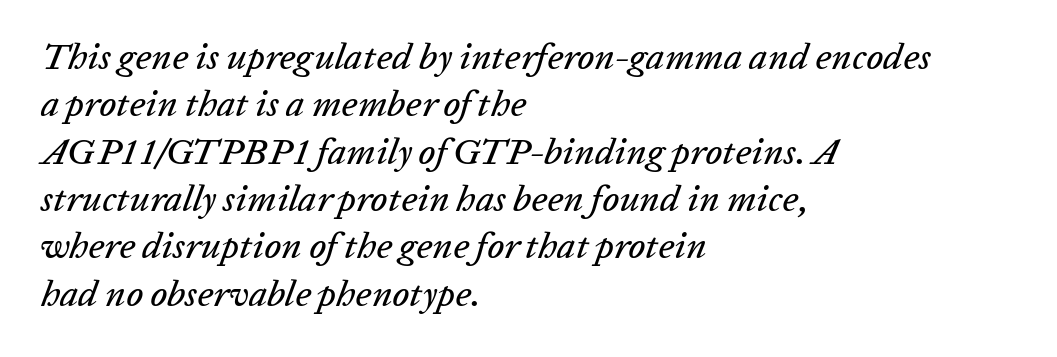
{"italic": "yes", "lean": "right", "slant_degrees": 20, "width": "normal", "stroke_contrast": "low", "x_height": "medium", "monospaced": "no", "underline": "no", "align": "left", "line_spacing": "normal", "line_spacing_ratio": 1.28, "letter_spacing": "normal", "letter_spacing_em": 0.0, "glyph_px": 37}
